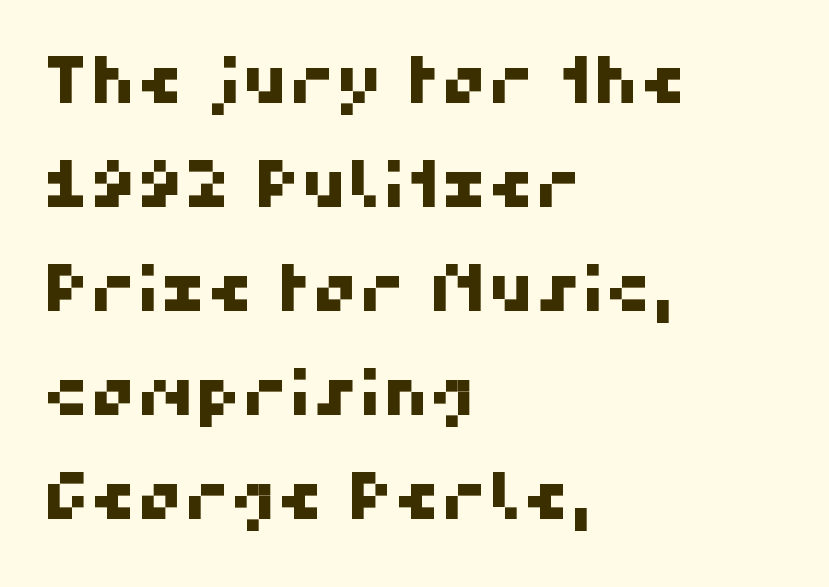
Classification — sans serif. The rendering uses a moderate line-height, typical for paragraphs. The baseline area is clear. Do the characters align in a grid? No, the font is proportional. Words appear dense and cohesive because spacing is normal. This rendering uses left alignment, leaving the right contour irregular.
